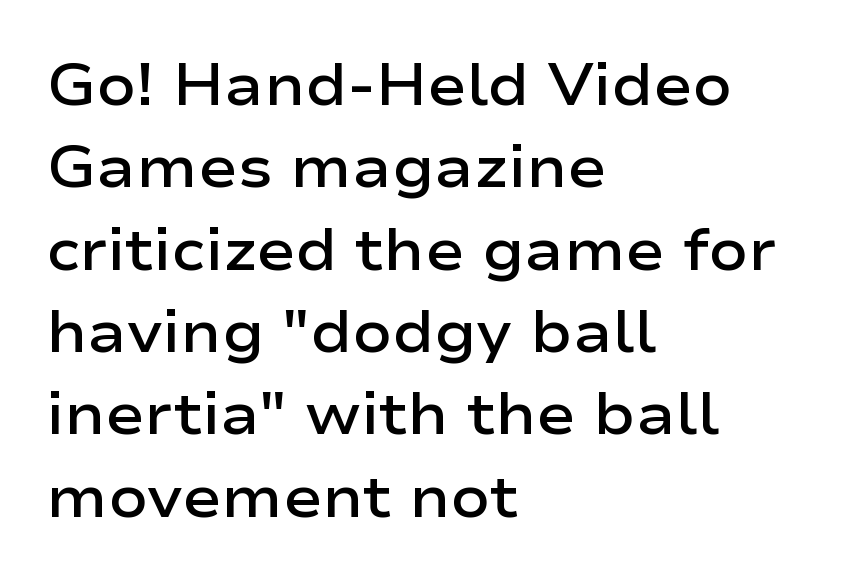
Q: Is the text bold? A: Semi-bold.
Q: Is the text italic (slanted)? A: No, it is upright.
Q: Is the typeface a serif or a sans-serif typeface? A: Sans-serif.
Q: Is the text underlined? A: No.
Q: How is the paragraph aligned? A: Left-aligned.
Q: Is the spacing between letters normal or unusually wide? A: Normal.
Q: Is the spacing between lines tight, normal or loose? A: Normal.
Q: Width (condensed, normal, or wide)? A: Wide.
Q: Stroke contrast? A: Low.
Q: x-height? A: Medium.
Q: Monospaced? A: No.
